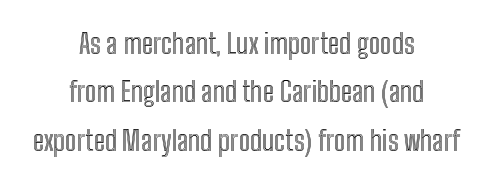
Q: Is the text italic (slanted)? A: No, it is upright.
Q: Is the text underlined? A: No.
Q: How is the paragraph aligned? A: Centered.
Q: Is the spacing between letters normal or unusually wide? A: Normal.
Q: Width (condensed, normal, or wide)? A: Condensed.
Q: x-height? A: Medium.
Q: Monospaced? A: No.
